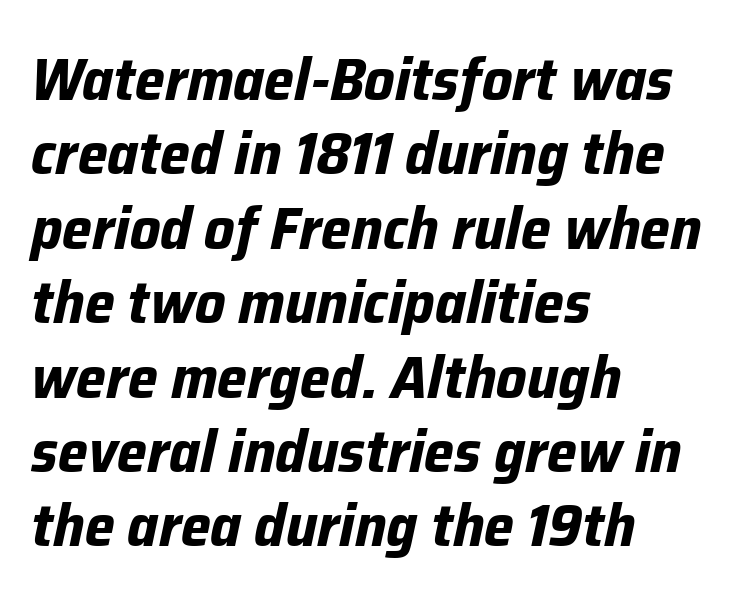
Q: Is the text bold? A: Yes.
Q: Is the text italic (slanted)? A: Yes, it leans right by about 12 degrees.
Q: Is the text underlined? A: No.
Q: How is the paragraph aligned? A: Left-aligned.
Q: Is the spacing between letters normal or unusually wide? A: Normal.
Q: Width (condensed, normal, or wide)? A: Normal.
Q: Stroke contrast? A: Low.
Q: x-height? A: Medium.
Q: Monospaced? A: No.
